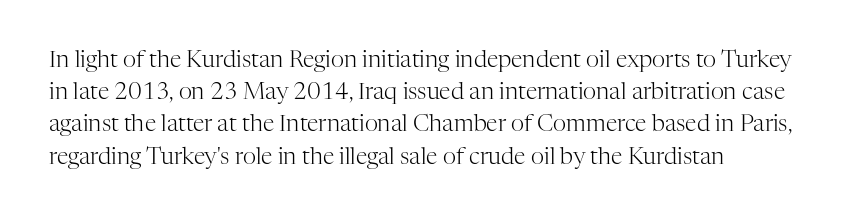
Regarding leading, the lines here are spaced in the standard way. The setting favours the left margin, as ordinary paragraphs usually do. The typeface has the unassuming heft of standard copy or less. The tracking reads as untouched default to a designer's eye. Type without underlining. Vertical strokes here are truly vertical.
